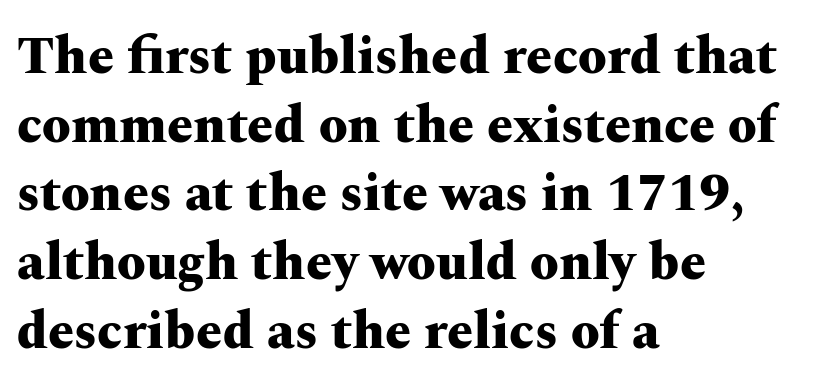
{"serif": "yes", "italic": "no", "bold": "yes", "weight": "heavy", "width": "wide", "stroke_contrast": "medium", "x_height": "medium", "monospaced": "no", "underline": "no", "align": "left", "line_spacing": "normal", "line_spacing_ratio": 1.32, "letter_spacing": "normal", "letter_spacing_em": 0.0, "glyph_px": 52}
